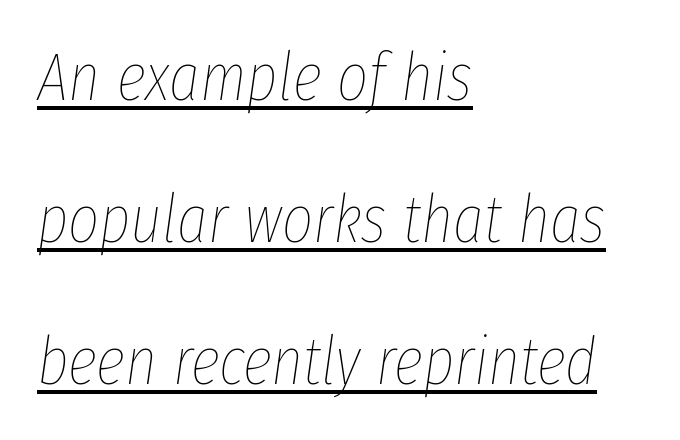
The image shows 67 px thin, condensed type, italic (leaning right); set left-aligned, loose line spacing (2.12x), normal letter spacing, underlined; low stroke contrast and a medium x-height.
